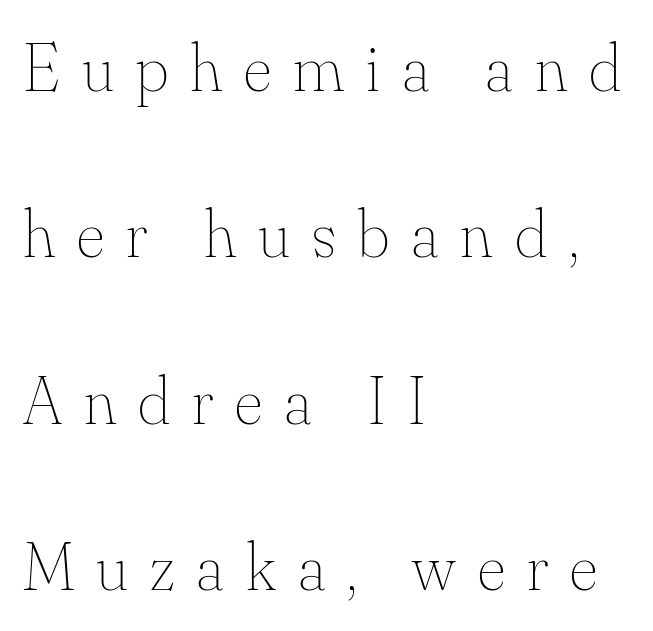
The image shows 69 px thin type, upright; set left-aligned, loose line spacing (2.41x), unusually wide letter spacing (+0.32 em), not underlined; medium stroke contrast and a small x-height.
